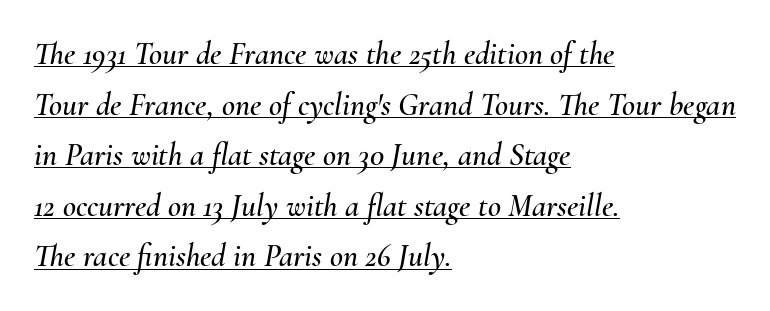
Short note: letters normally spaced. The space between consecutive lines is moderate. You could not count columns in this text — the font is proportionally spaced. The sample's only ornament is a line tracing under the words. These lines stack with their left ends in a neat column. The text carries the slant typical of an italic or oblique font.
